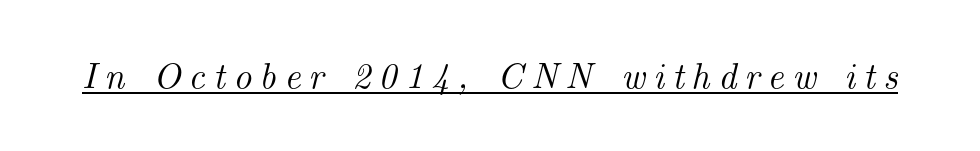
Does a line run under the words? Yes, clearly. Characters follow at a spacing far wider than the type designer built in. The designer went with a serif here, giving each stem small feet. Here the designer chose a conventional face with non-uniform glyph widths.
